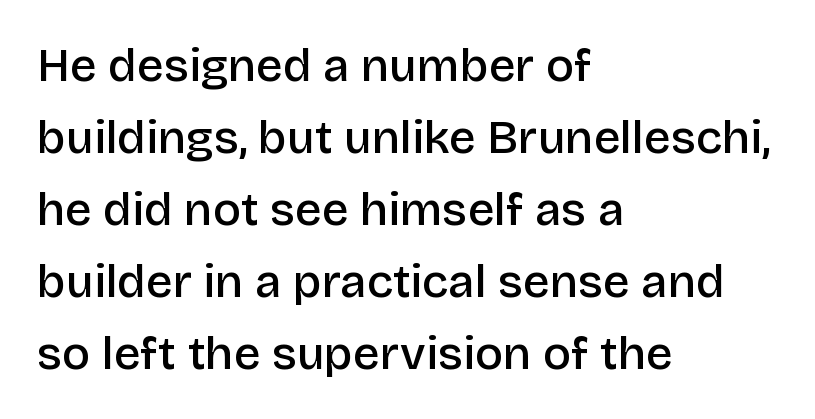
The image shows 47 px semibold sans-serif type, upright; set left-aligned, normal line spacing (1.53x), normal letter spacing, not underlined; low stroke contrast and a large x-height.
